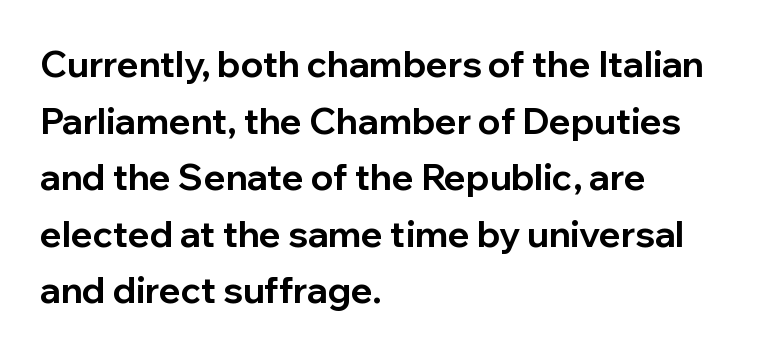
Q: Is the text bold? A: Yes.
Q: Is the text italic (slanted)? A: No, it is upright.
Q: Is the typeface a serif or a sans-serif typeface? A: Sans-serif.
Q: Is the text underlined? A: No.
Q: How is the paragraph aligned? A: Left-aligned.
Q: Is the spacing between letters normal or unusually wide? A: Normal.
Q: Is the spacing between lines tight, normal or loose? A: Normal.
Q: Width (condensed, normal, or wide)? A: Normal.
Q: Stroke contrast? A: Low.
Q: x-height? A: Medium.
Q: Monospaced? A: No.
